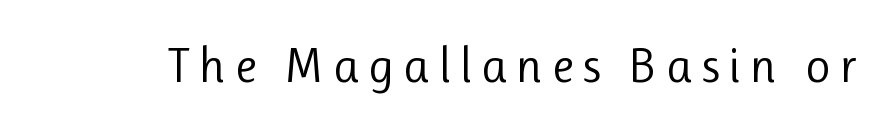
Q: Is the text bold? A: No.
Q: Is the text italic (slanted)? A: No, it is upright.
Q: Is the typeface a serif or a sans-serif typeface? A: Sans-serif.
Q: Is the text underlined? A: No.
Q: Width (condensed, normal, or wide)? A: Normal.
Q: Stroke contrast? A: Low.
Q: x-height? A: Medium.
Q: Monospaced? A: No.
